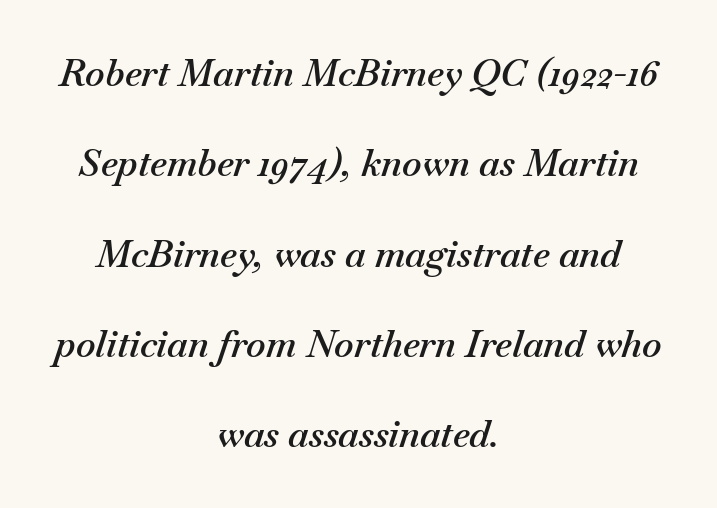
Q: Is the text bold? A: Semi-bold.
Q: Is the text italic (slanted)? A: Yes, it leans right by about 18 degrees.
Q: Is the text underlined? A: No.
Q: How is the paragraph aligned? A: Centered.
Q: Is the spacing between letters normal or unusually wide? A: Normal.
Q: Is the spacing between lines tight, normal or loose? A: Loose.
Q: Width (condensed, normal, or wide)? A: Normal.
Q: Stroke contrast? A: Medium.
Q: x-height? A: Small.
Q: Monospaced? A: No.
